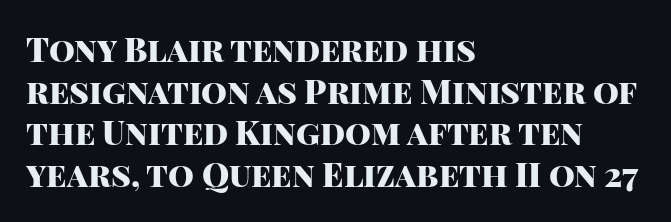
Q: Is the text bold? A: Yes.
Q: Is the text italic (slanted)? A: No, it is upright.
Q: Is the typeface a serif or a sans-serif typeface? A: Sans-serif.
Q: Is the text underlined? A: No.
Q: How is the paragraph aligned? A: Left-aligned.
Q: Is the spacing between letters normal or unusually wide? A: Normal.
Q: Is the spacing between lines tight, normal or loose? A: Normal.
Q: Width (condensed, normal, or wide)? A: Normal.
Q: Stroke contrast? A: High.
Q: x-height? A: Large.
Q: Monospaced? A: No.
